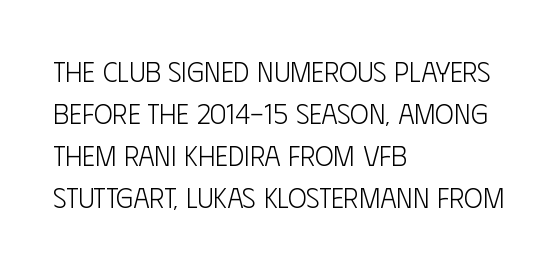
Q: Is the text bold? A: No.
Q: Is the text italic (slanted)? A: No, it is upright.
Q: Is the typeface a serif or a sans-serif typeface? A: Sans-serif.
Q: Is the text underlined? A: No.
Q: How is the paragraph aligned? A: Left-aligned.
Q: Is the spacing between letters normal or unusually wide? A: Normal.
Q: Is the spacing between lines tight, normal or loose? A: Normal.
Q: Width (condensed, normal, or wide)? A: Condensed.
Q: Stroke contrast? A: Low.
Q: x-height? A: Large.
Q: Monospaced? A: No.
